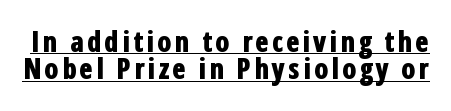
Q: Is the text bold? A: Yes.
Q: Is the text italic (slanted)? A: No, it is upright.
Q: Is the typeface a serif or a sans-serif typeface? A: Sans-serif.
Q: Is the text underlined? A: Yes.
Q: Is the spacing between lines tight, normal or loose? A: Tight.
Q: Width (condensed, normal, or wide)? A: Condensed.
Q: Stroke contrast? A: Low.
Q: x-height? A: Medium.
Q: Monospaced? A: No.
